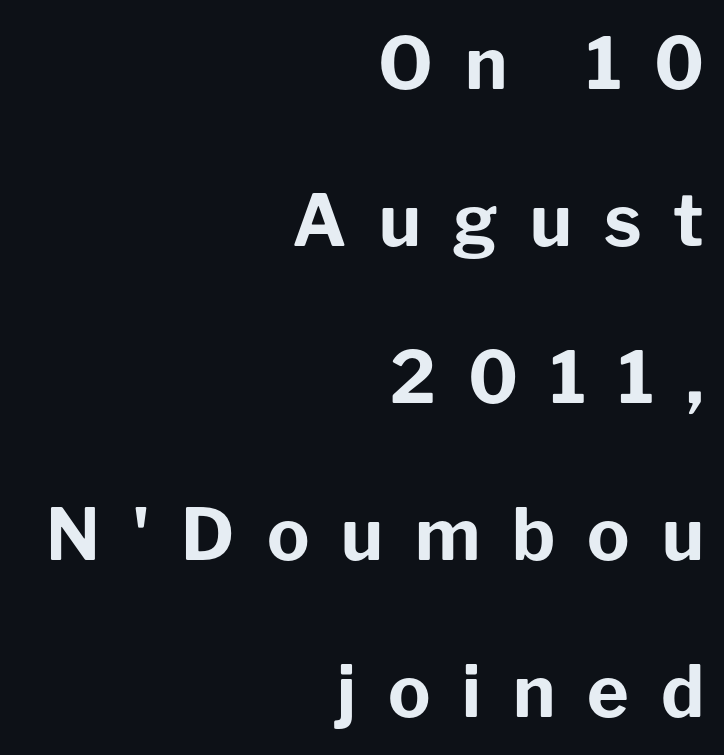
Students, observe: this is what heavily led, spacious text looks like. The passage shown is emphatically bold. Font category for this specimen: sans-serif. Do the characters align in a grid? No, the font is proportional.
